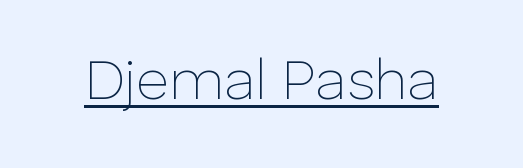
Q: Is the text bold? A: No.
Q: Is the text italic (slanted)? A: No, it is upright.
Q: Is the typeface a serif or a sans-serif typeface? A: Sans-serif.
Q: Is the text underlined? A: Yes.
Q: Is the spacing between letters normal or unusually wide? A: Normal.
Q: Width (condensed, normal, or wide)? A: Normal.
Q: Stroke contrast? A: Low.
Q: x-height? A: Medium.
Q: Monospaced? A: No.
